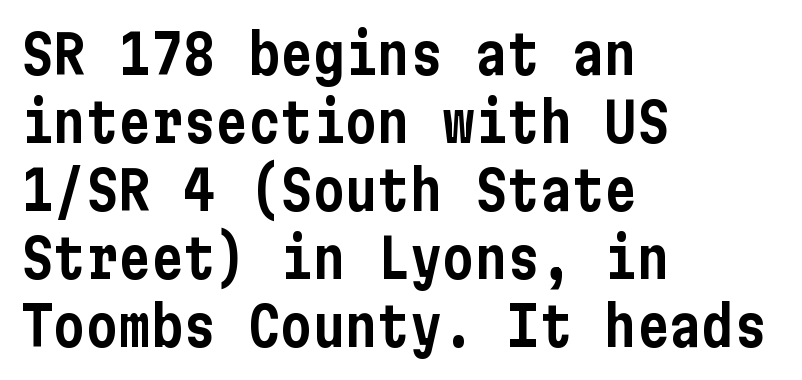
Regarding leading, the lines here are spaced in the standard way. The area under the type is left untouched. This is sans-serif lettering, the kind often seen on screens and signage. Ordinary non-slanted type is in use. Observe the ordinary spacing: letters are neighbours, not strangers.
